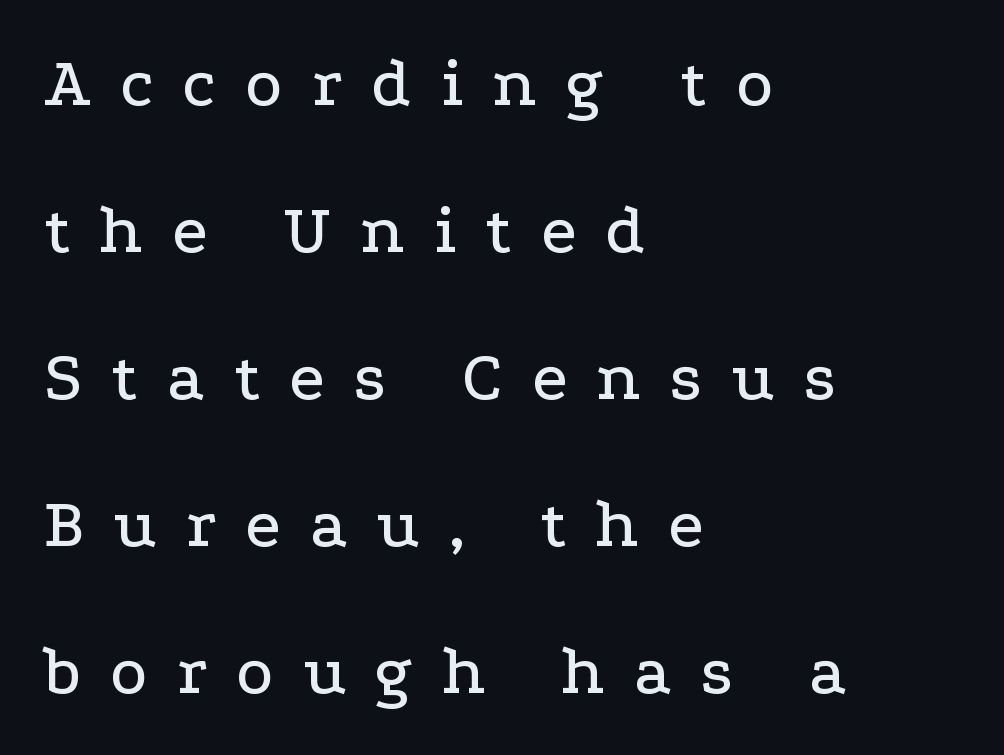
The image shows 70 px wide serif type, upright; set left-aligned, loose line spacing (2.1x), unusually wide letter spacing (+0.42 em), not underlined; low stroke contrast and a medium x-height.
